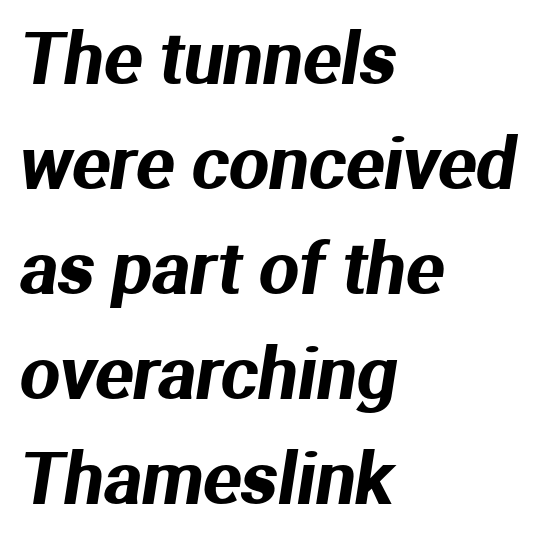
The image shows 71 px sans-serif type; set left-aligned, normal line spacing (1.48x), normal letter spacing, not underlined; medium stroke contrast and a medium x-height.
